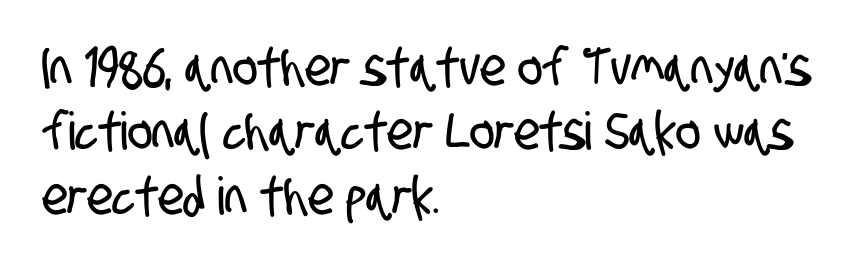
The image shows 52 px condensed sans-serif type; set left-aligned, line spacing 1.24x, normal letter spacing, not underlined; low stroke contrast and a large x-height.
